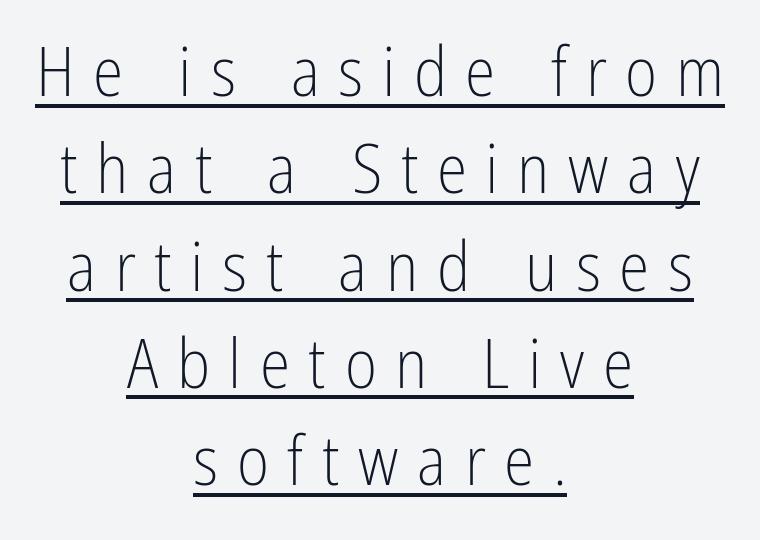
The font is comparable to plain body text, perhaps lighter. Every row of glyphs is offset so its center matches the block's center. Character widths vary here, with narrow letters taking less room than wide ones. There is plenty of visible air inserted between adjacent glyphs. The glyphs in this specimen are sans serif.
